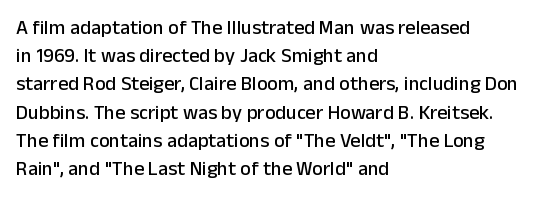
Q: Is the text italic (slanted)? A: No, it is upright.
Q: Is the text underlined? A: No.
Q: How is the paragraph aligned? A: Left-aligned.
Q: Is the spacing between letters normal or unusually wide? A: Normal.
Q: Is the spacing between lines tight, normal or loose? A: Normal.
